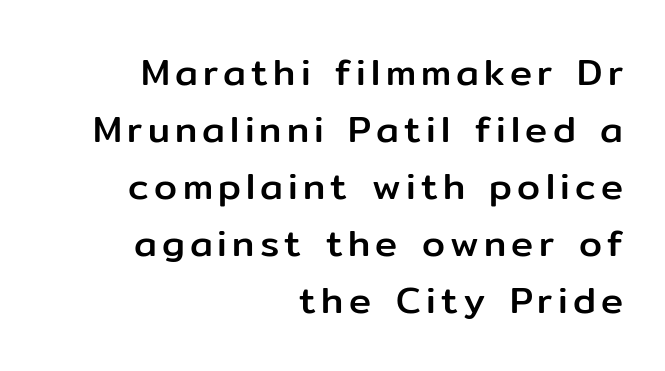
Q: Is the text italic (slanted)? A: No, it is upright.
Q: Is the typeface a serif or a sans-serif typeface? A: Sans-serif.
Q: Is the text underlined? A: No.
Q: How is the paragraph aligned? A: Right-aligned.
Q: Is the spacing between lines tight, normal or loose? A: Normal.
Q: Width (condensed, normal, or wide)? A: Normal.
Q: Stroke contrast? A: Low.
Q: x-height? A: Medium.
Q: Monospaced? A: No.
